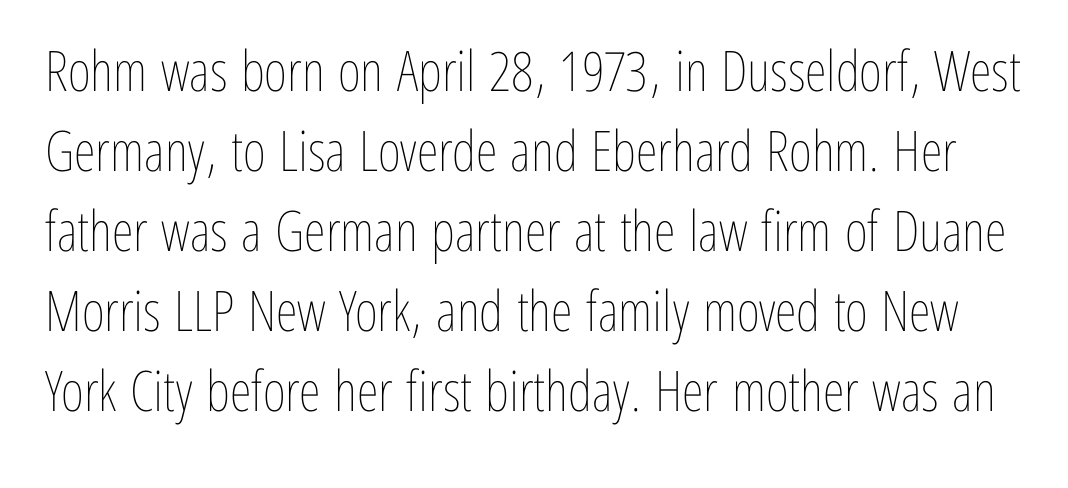
{"italic": "no", "bold": "no", "weight": "thin", "width": "condensed", "stroke_contrast": "low", "x_height": "medium", "monospaced": "no", "underline": "no", "line_spacing": "normal", "line_spacing_ratio": 1.43, "letter_spacing": "normal", "letter_spacing_em": 0.0, "glyph_px": 56}
